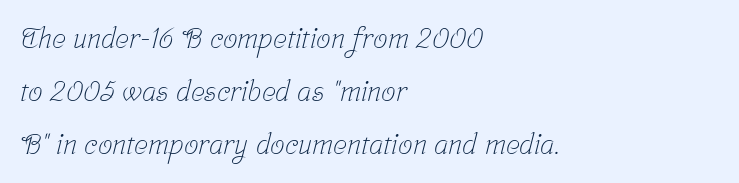
The image shows 29 px light, condensed serif type; set left-aligned, line spacing 1.83x, normal letter spacing, not underlined; low stroke contrast and a medium x-height.
